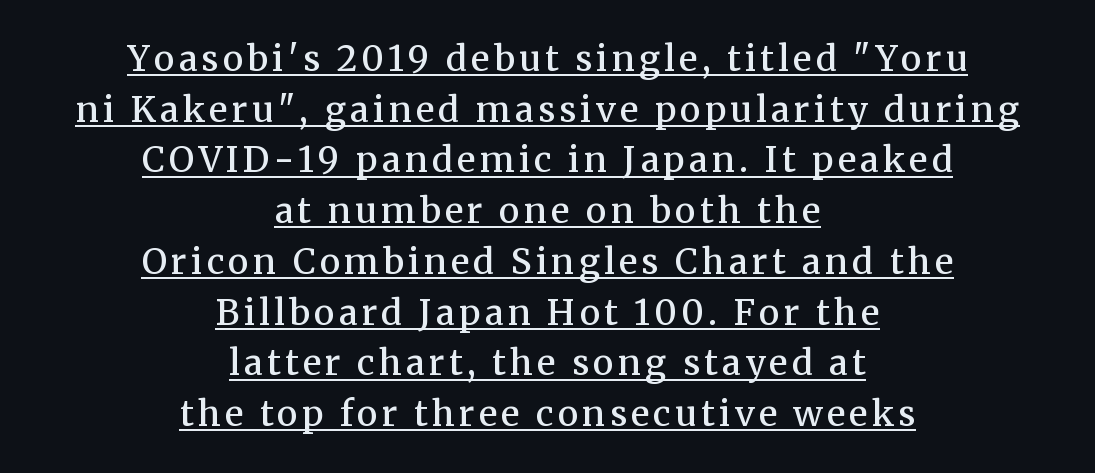
The image shows 35 px semibold serif type, upright; set centered, normal line spacing (1.45x), underlined; medium stroke contrast and a medium x-height.
